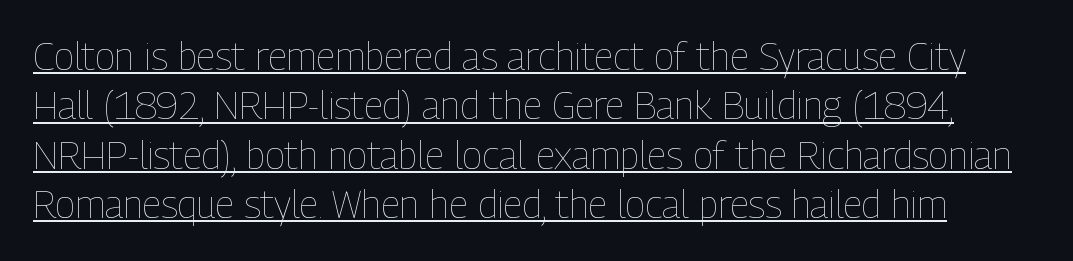
The image shows 38 px thin, condensed type, upright; set normal line spacing (1.3x), normal letter spacing, underlined; low stroke contrast and a medium x-height.
